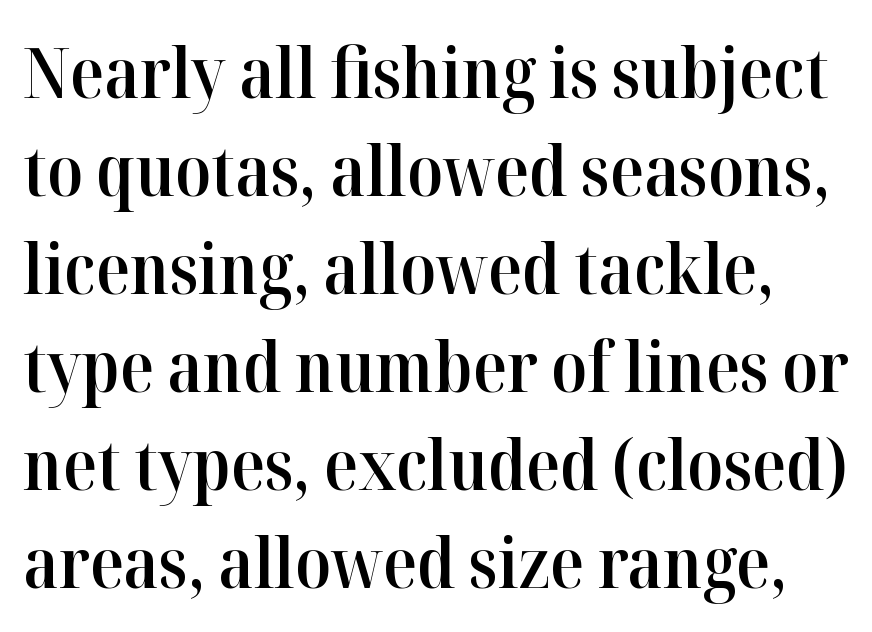
{"serif": "yes", "italic": "no", "bold": "semi", "weight": "semibold", "width": "normal", "stroke_contrast": "high", "x_height": "medium", "monospaced": "no", "underline": "no", "line_spacing": "normal", "line_spacing_ratio": 1.4, "letter_spacing": "normal", "letter_spacing_em": 0.0, "glyph_px": 70}
